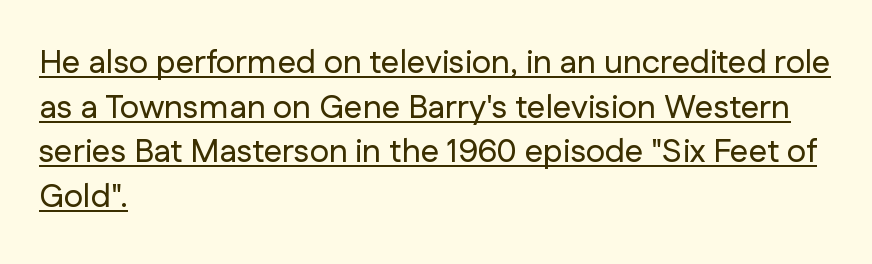
The image shows 33 px sans-serif type, upright; set left-aligned, normal line spacing (1.35x), normal letter spacing, underlined; low stroke contrast and a medium x-height.
